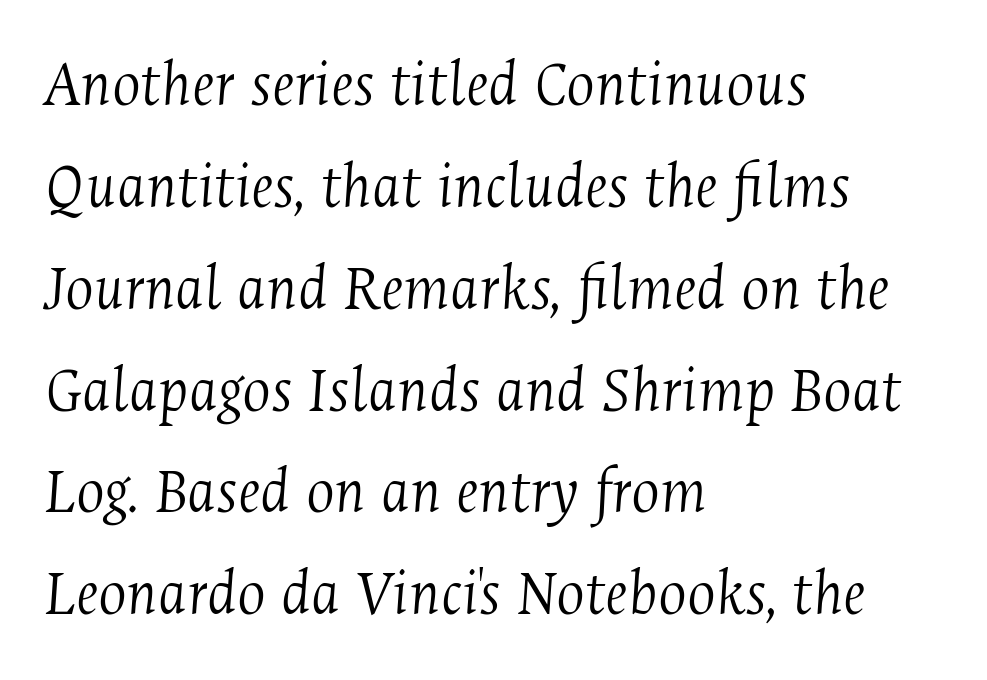
The image shows 67 px light, condensed serif type, italic (leaning right); set left-aligned, normal line spacing (1.52x), normal letter spacing, not underlined; medium stroke contrast and a medium x-height.
